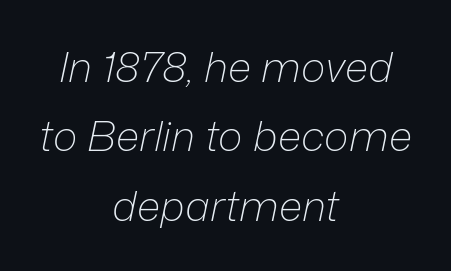
Q: Is the text bold? A: No.
Q: Is the text italic (slanted)? A: Yes, it leans right by about 12 degrees.
Q: Is the text underlined? A: No.
Q: How is the paragraph aligned? A: Centered.
Q: Is the spacing between letters normal or unusually wide? A: Normal.
Q: Is the spacing between lines tight, normal or loose? A: Normal.
Q: Width (condensed, normal, or wide)? A: Normal.
Q: Stroke contrast? A: Low.
Q: x-height? A: Medium.
Q: Monospaced? A: No.
